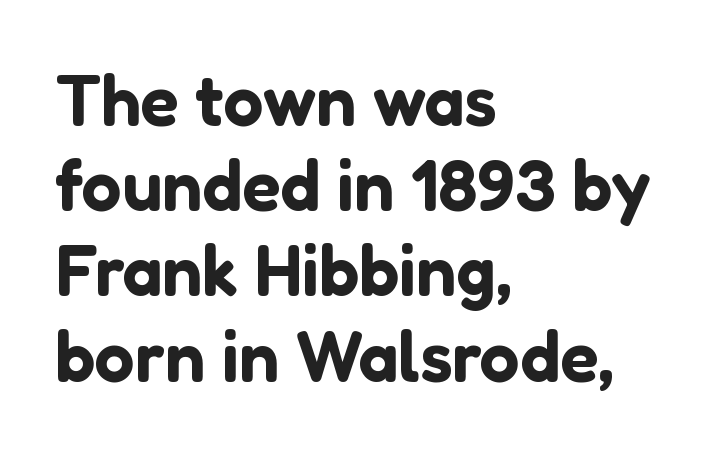
The image shows 71 px sans-serif type, upright; set left-aligned, line spacing 1.2x, normal letter spacing, not underlined; low stroke contrast and a medium x-height.
